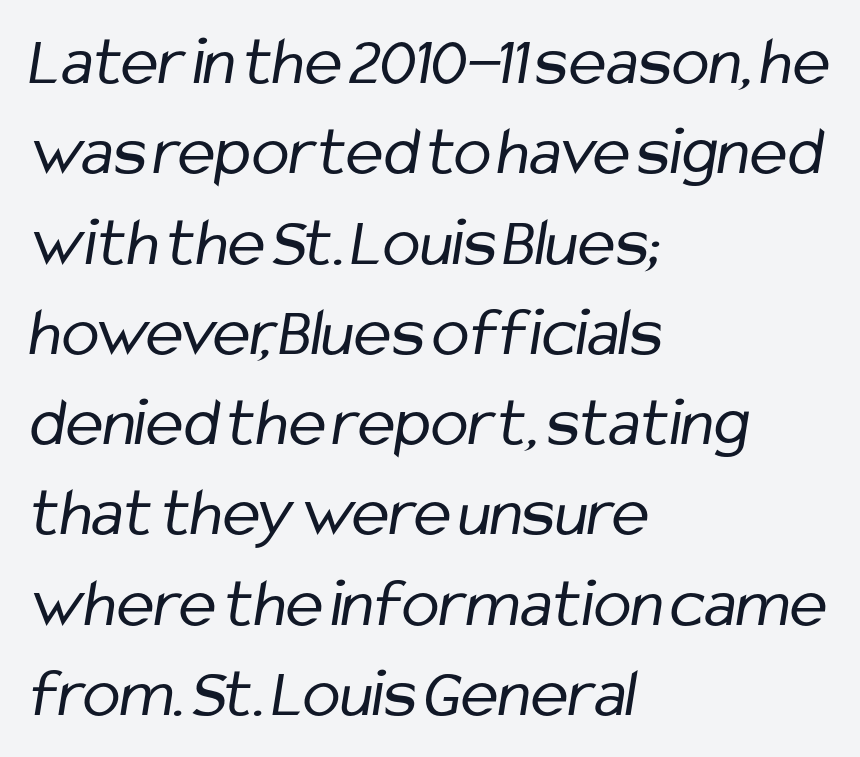
The image shows 70 px regular-weight, condensed sans-serif type; set left-aligned, normal line spacing (1.29x), normal letter spacing, not underlined; low stroke contrast and a medium x-height.
